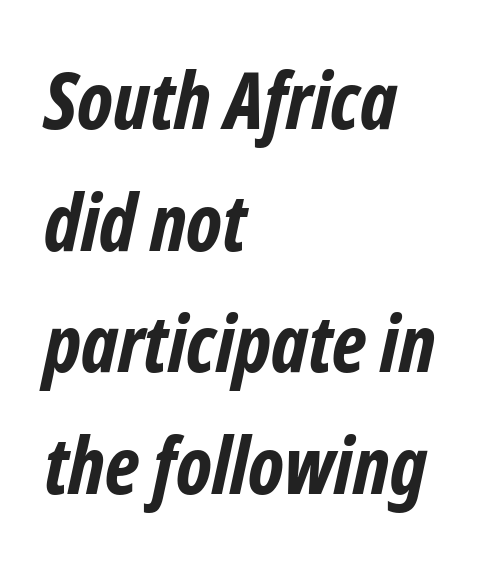
The image shows 79 px bold, condensed sans-serif type; set left-aligned, normal line spacing (1.54x), normal letter spacing, not underlined; low stroke contrast and a medium x-height.
